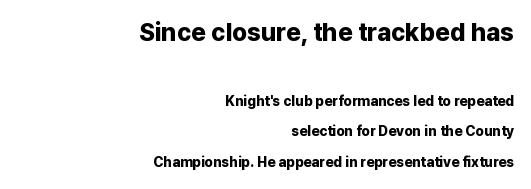
Q: Is the text bold? A: Yes.
Q: Is the text italic (slanted)? A: No, it is upright.
Q: Is the text underlined? A: No.
Q: How is the paragraph aligned? A: Right-aligned.
Q: Is the spacing between letters normal or unusually wide? A: Normal.
Q: Is the spacing between lines tight, normal or loose? A: Loose.
Q: Which block of text is set in a larger size, the first (top) or the second (bottom)? A: The first (top) one.
